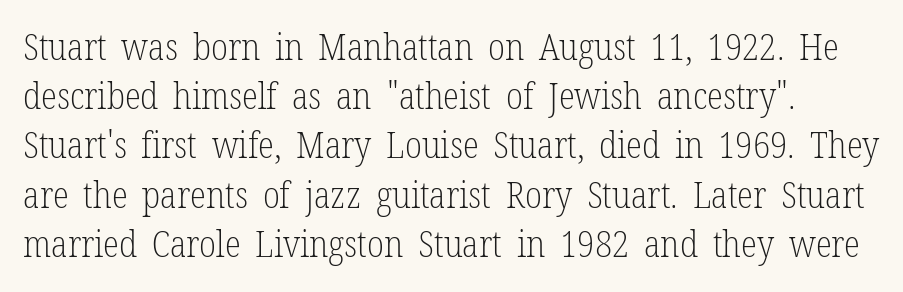
Q: Is the text bold? A: No.
Q: Is the text italic (slanted)? A: No, it is upright.
Q: Is the typeface a serif or a sans-serif typeface? A: Serif.
Q: Is the text underlined? A: No.
Q: Is the spacing between letters normal or unusually wide? A: Normal.
Q: Is the spacing between lines tight, normal or loose? A: Normal.
Q: Width (condensed, normal, or wide)? A: Condensed.
Q: Stroke contrast? A: Low.
Q: x-height? A: Medium.
Q: Monospaced? A: No.
